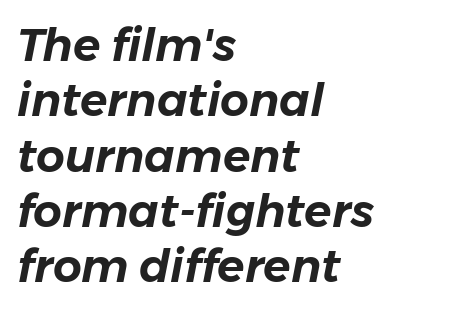
{"italic": "yes", "lean": "right", "slant_degrees": 11, "width": "normal", "stroke_contrast": "low", "x_height": "medium", "monospaced": "no", "underline": "no", "align": "left", "line_spacing_ratio": 1.23, "letter_spacing": "normal", "letter_spacing_em": 0.0, "glyph_px": 45}
